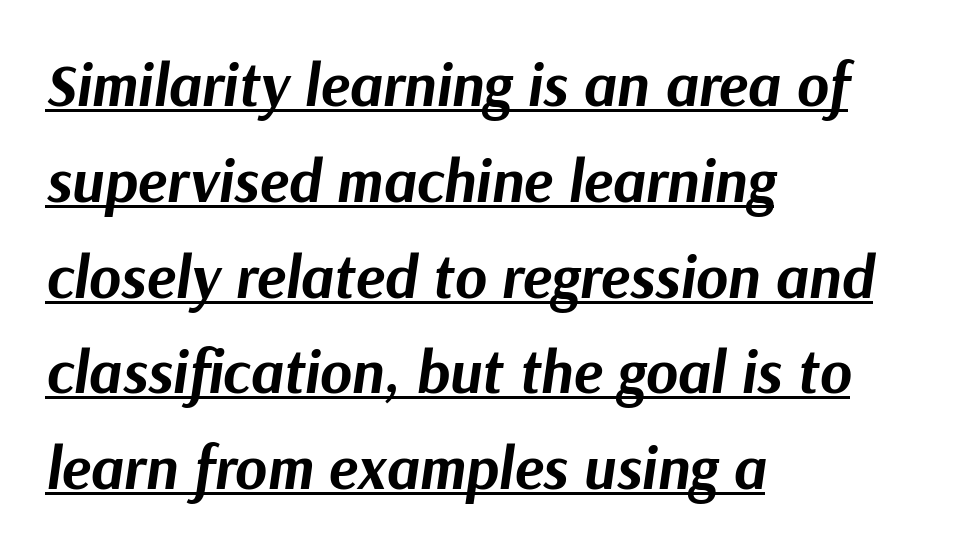
{"italic": "yes", "lean": "right", "slant_degrees": 9, "bold": "yes", "weight": "bold", "width": "normal", "stroke_contrast": "medium", "x_height": "medium", "monospaced": "no", "underline": "yes", "align": "left", "line_spacing": "normal", "line_spacing_ratio": 1.57, "letter_spacing": "normal", "letter_spacing_em": 0.0, "glyph_px": 61}
